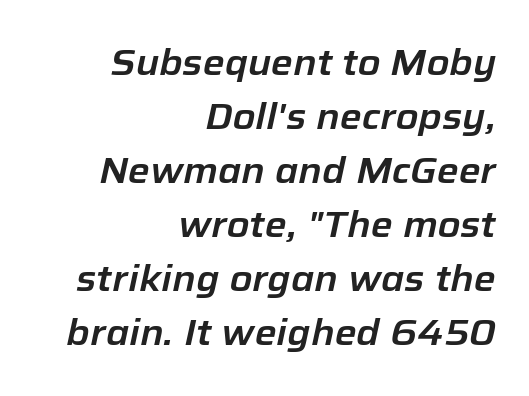
The image shows 37 px text type, italic (leaning right); set right-aligned, normal line spacing (1.46x), normal letter spacing, not underlined; low stroke contrast and a medium x-height.
